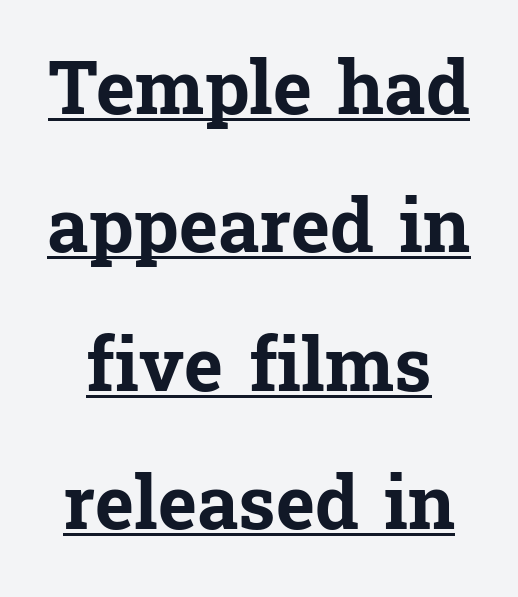
Pretty heavy lettering here — definitely bold. Do the letters lean? They stand straight. The designer went with a serif here, giving each stem small feet. These lines are centered, leaving both edges ragged. These characters rest on top of a visible drawn line.
